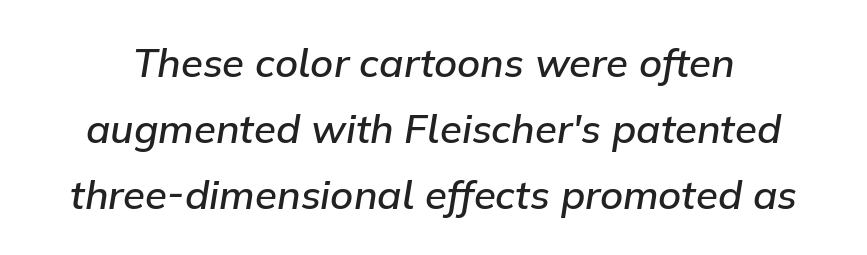
The string is rendered with underlining switched off. Students, note that the glyphs here touch the page at normal intervals. Successive baselines arrive at the customary interval. When letters slant like this, we call the style italic. Looks like regular typesetting: each glyph gets only the width it needs. These words are printed semibold, heavier than regular yet not bold.
